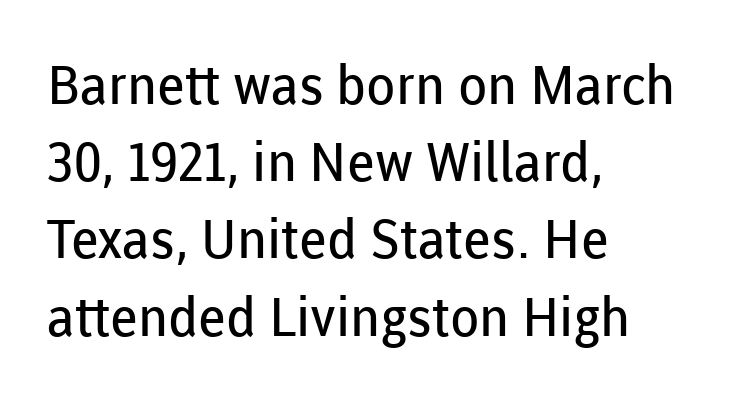
{"serif": "no", "italic": "no", "bold": "no", "weight": "regular", "width": "normal", "stroke_contrast": "low", "x_height": "medium", "monospaced": "no", "underline": "no", "align": "left", "line_spacing": "normal", "line_spacing_ratio": 1.43, "letter_spacing": "normal", "letter_spacing_em": 0.0, "glyph_px": 54}
